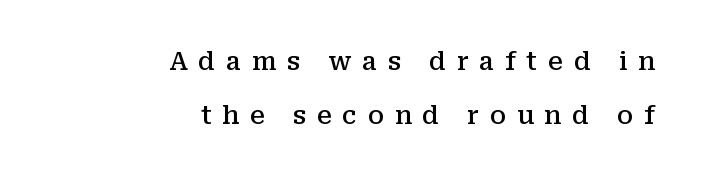
Q: Is the text bold? A: Semi-bold.
Q: Is the text italic (slanted)? A: No, it is upright.
Q: Is the text underlined? A: No.
Q: How is the paragraph aligned? A: Right-aligned.
Q: Is the spacing between letters normal or unusually wide? A: Unusually wide.
Q: Is the spacing between lines tight, normal or loose? A: Loose.
